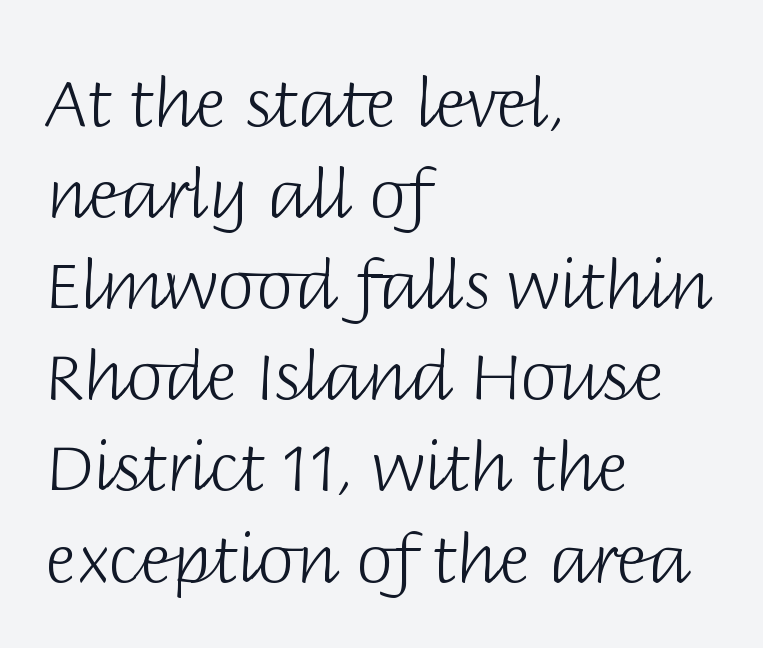
Q: Is the text bold? A: No.
Q: Is the text italic (slanted)? A: No, it is upright.
Q: Is the typeface a serif or a sans-serif typeface? A: Sans-serif.
Q: Is the text underlined? A: No.
Q: How is the paragraph aligned? A: Left-aligned.
Q: Is the spacing between letters normal or unusually wide? A: Normal.
Q: Is the spacing between lines tight, normal or loose? A: Normal.
Q: Width (condensed, normal, or wide)? A: Normal.
Q: Stroke contrast? A: Low.
Q: x-height? A: Large.
Q: Monospaced? A: No.
